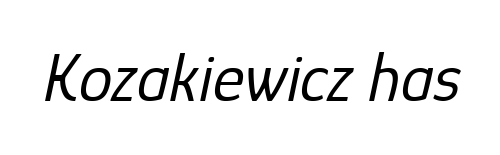
{"italic": "yes", "lean": "right", "slant_degrees": 12, "bold": "no", "weight": "regular", "width": "normal", "stroke_contrast": "low", "x_height": "medium", "monospaced": "no", "underline": "no", "letter_spacing": "normal", "letter_spacing_em": 0.0, "glyph_px": 68}
